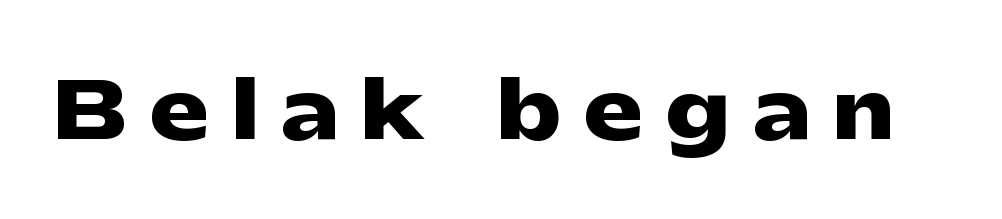
The image shows 78 px heavy, wide sans-serif type, upright; set unusually wide letter spacing (+0.3 em), not underlined; low stroke contrast and a medium x-height.
